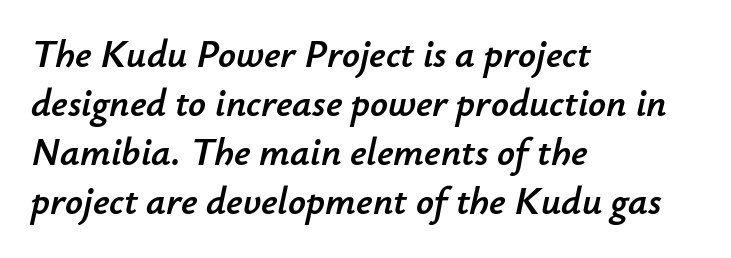
The image shows 39 px text type, italic (leaning right); set left-aligned, normal line spacing (1.26x), normal letter spacing, not underlined; low stroke contrast and a small x-height.
